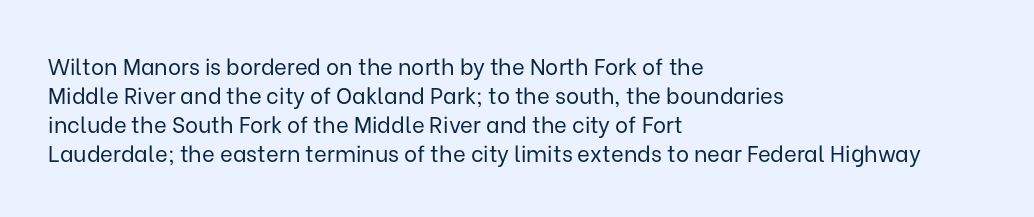
Q: Is the text bold? A: No.
Q: Is the text italic (slanted)? A: No, it is upright.
Q: Is the text underlined? A: No.
Q: How is the paragraph aligned? A: Left-aligned.
Q: Is the spacing between letters normal or unusually wide? A: Normal.
Q: Is the spacing between lines tight, normal or loose? A: Normal.
